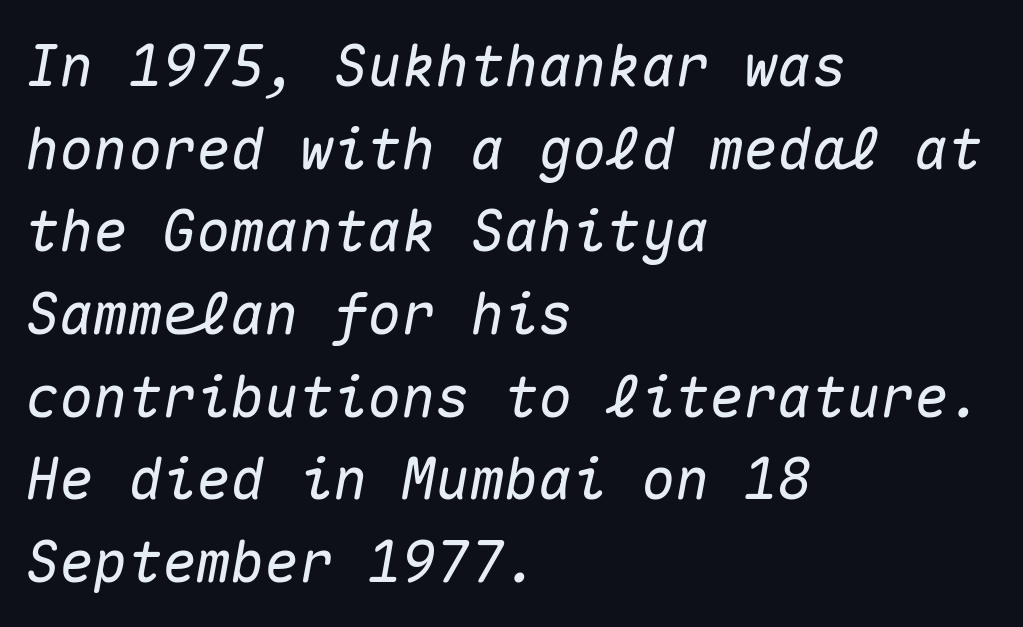
{"italic": "yes", "lean": "right", "slant_degrees": 10, "width": "normal", "stroke_contrast": "medium", "x_height": "medium", "monospaced": "yes", "underline": "no", "align": "left", "line_spacing": "normal", "line_spacing_ratio": 1.45, "letter_spacing": "normal", "letter_spacing_em": 0.0, "glyph_px": 57}
